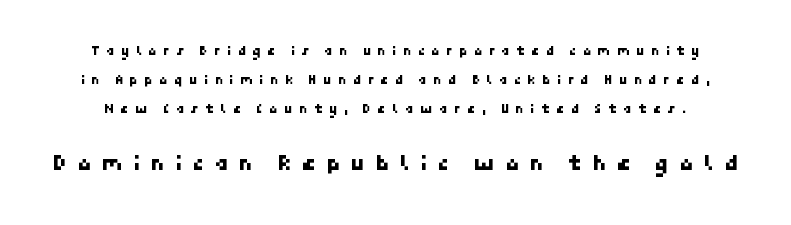
{"underline": "no", "line_spacing": "loose", "line_spacing_ratio": 2.07, "letter_spacing": "wide", "letter_spacing_em": 0.44, "larger_block": "second", "size_ratio": 1.64, "glyph_px": 23}
